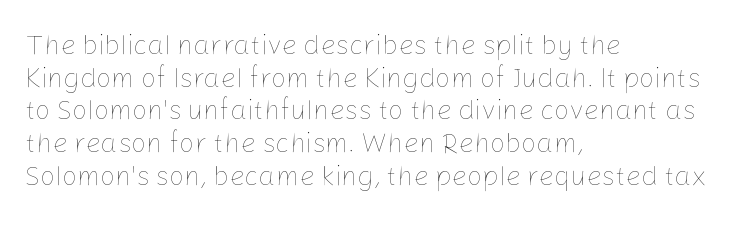
The image shows 27 px text type, upright; set left-aligned, line spacing 1.21x, normal letter spacing, not underlined.
